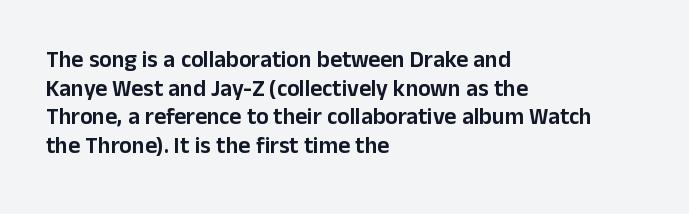
Q: Is the text italic (slanted)? A: No, it is upright.
Q: Is the text underlined? A: No.
Q: How is the paragraph aligned? A: Left-aligned.
Q: Is the spacing between letters normal or unusually wide? A: Normal.
Q: Is the spacing between lines tight, normal or loose? A: Normal.
